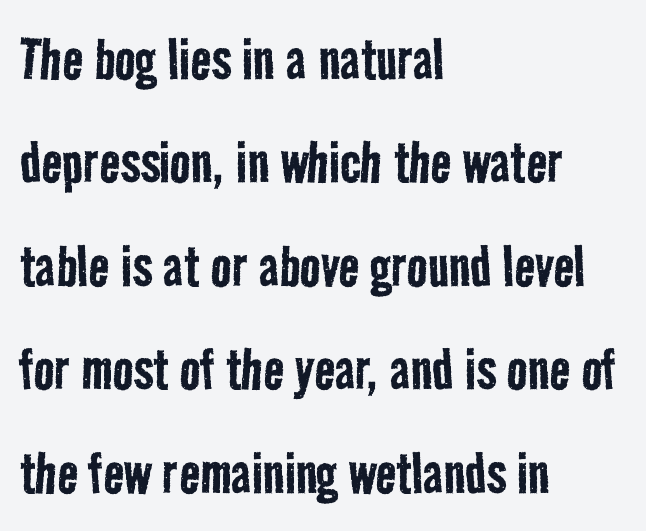
{"serif": "no", "bold": "no", "weight": "regular", "width": "condensed", "stroke_contrast": "low", "x_height": "medium", "monospaced": "no", "underline": "no", "align": "left", "line_spacing": "normal", "line_spacing_ratio": 1.5, "letter_spacing": "normal", "letter_spacing_em": 0.0, "glyph_px": 69}
